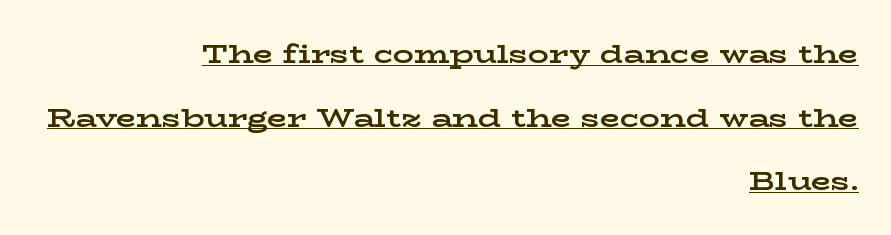
Q: Is the text bold? A: Yes.
Q: Is the text italic (slanted)? A: No, it is upright.
Q: Is the text underlined? A: Yes.
Q: How is the paragraph aligned? A: Right-aligned.
Q: Is the spacing between letters normal or unusually wide? A: Normal.
Q: Is the spacing between lines tight, normal or loose? A: Loose.
